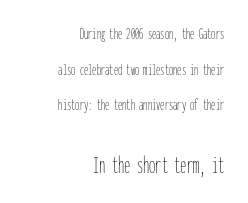
Q: Is the text bold? A: No.
Q: Is the text italic (slanted)? A: No, it is upright.
Q: Is the text underlined? A: No.
Q: How is the paragraph aligned? A: Right-aligned.
Q: Is the spacing between letters normal or unusually wide? A: Normal.
Q: Is the spacing between lines tight, normal or loose? A: Loose.
Q: Which block of text is set in a larger size, the first (top) or the second (bottom)? A: The second (bottom) one.
